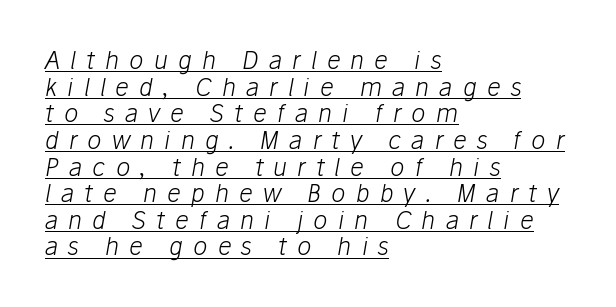
{"italic": "yes", "lean": "right", "slant_degrees": 10, "bold": "no", "underline": "yes", "align": "left", "line_spacing": "tight", "line_spacing_ratio": 1.11, "letter_spacing": "wide", "letter_spacing_em": 0.42, "glyph_px": 24}
